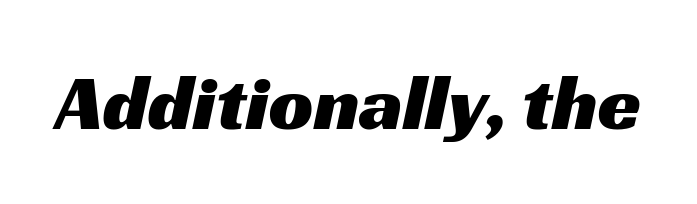
Check the space under the baseline: it is left empty. The letters carry no serifs — their stems end cleanly without finishing strokes. The face used here is proportionally spaced, like ordinary book or web type. Compared with typical body copy, the letter spacing here is the same.
